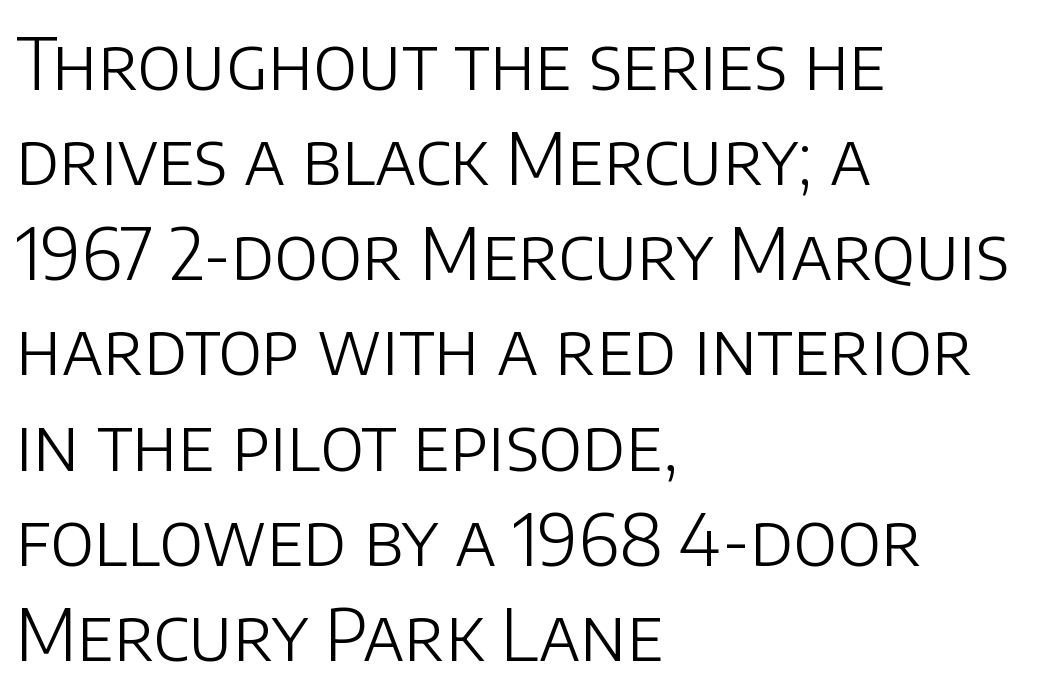
The image shows 71 px light sans-serif type, upright; set left-aligned, normal line spacing (1.34x), normal letter spacing, not underlined; low stroke contrast and a large x-height.
